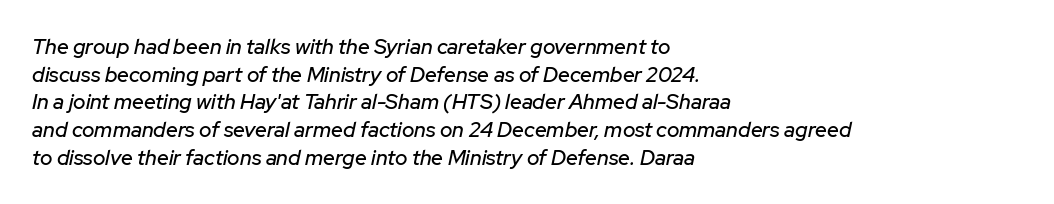
Observe the ordinary spacing: letters are neighbours, not strangers. The rows are spaced the way most documents space them. Line starts are locked; line ends wander. The letters are slanted; this is an italic face. Each row of text sits above clean, open space.
